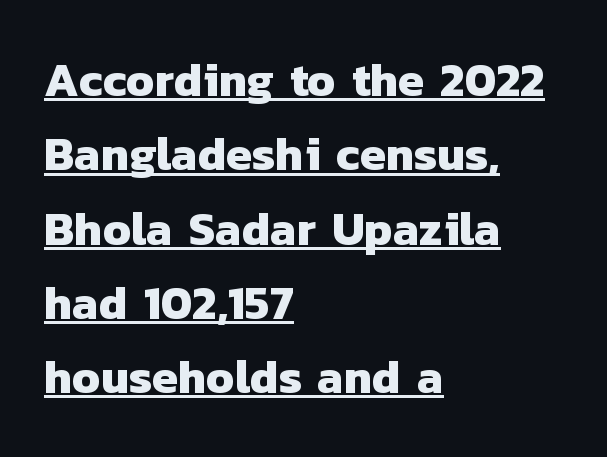
{"serif": "no", "bold": "yes", "weight": "heavy", "width": "normal", "stroke_contrast": "low", "x_height": "medium", "monospaced": "no", "underline": "yes", "align": "left", "line_spacing": "normal", "line_spacing_ratio": 1.58, "letter_spacing": "normal", "letter_spacing_em": 0.0, "glyph_px": 47}
